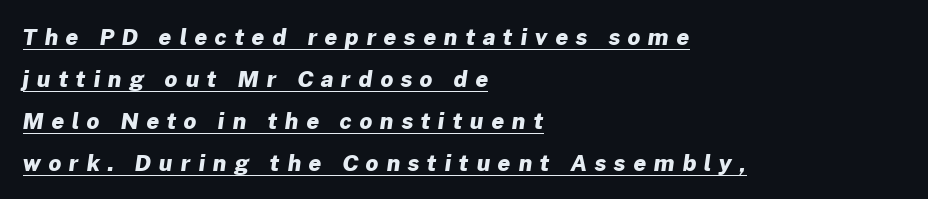
The line-height multiplier appears high, well above default. The passage shown is emphatically bold. Between one letter and the next there's a generous, obvious gap. Beneath each row of characters lies a ruled line.
